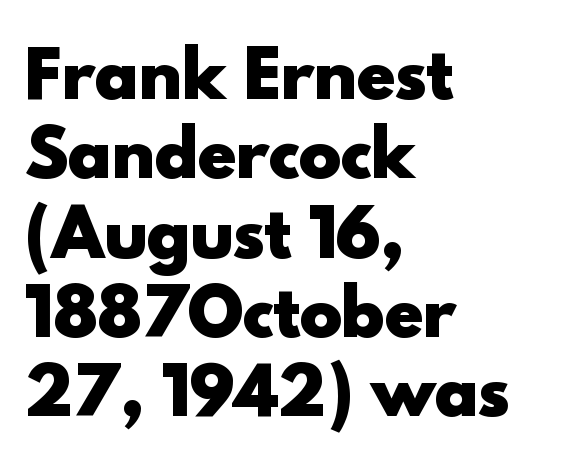
Q: Is the text bold? A: Yes.
Q: Is the text italic (slanted)? A: No, it is upright.
Q: Is the typeface a serif or a sans-serif typeface? A: Sans-serif.
Q: Is the text underlined? A: No.
Q: How is the paragraph aligned? A: Left-aligned.
Q: Is the spacing between letters normal or unusually wide? A: Normal.
Q: Width (condensed, normal, or wide)? A: Normal.
Q: x-height? A: Small.
Q: Monospaced? A: No.
